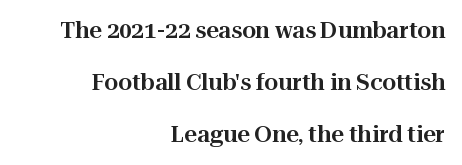
The image shows 22 px text type, upright; set right-aligned, loose line spacing (2.36x), normal letter spacing, not underlined.
